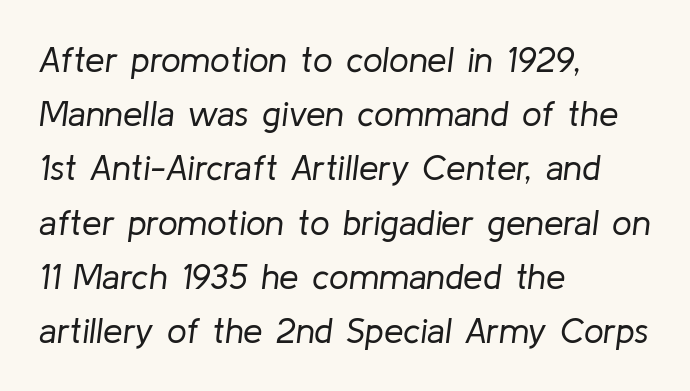
{"italic": "yes", "lean": "right", "slant_degrees": 8, "bold": "no", "weight": "regular", "width": "normal", "stroke_contrast": "low", "x_height": "medium", "monospaced": "no", "underline": "no", "align": "left", "line_spacing": "normal", "line_spacing_ratio": 1.55, "letter_spacing": "normal", "letter_spacing_em": 0.0, "glyph_px": 35}
